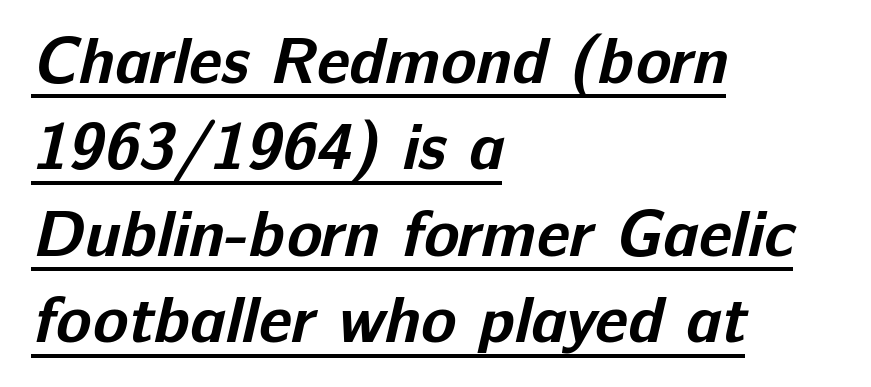
{"serif": "no", "bold": "yes", "weight": "bold", "width": "normal", "stroke_contrast": "low", "x_height": "medium", "monospaced": "no", "underline": "yes", "align": "left", "line_spacing": "normal", "line_spacing_ratio": 1.33, "letter_spacing": "normal", "letter_spacing_em": 0.0, "glyph_px": 65}
